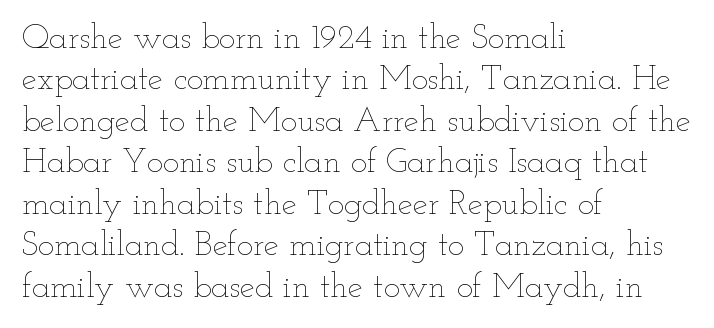
{"italic": "no", "bold": "no", "weight": "thin", "width": "wide", "stroke_contrast": "low", "x_height": "small", "monospaced": "no", "underline": "no", "align": "left", "line_spacing_ratio": 1.22, "letter_spacing": "normal", "letter_spacing_em": 0.0, "glyph_px": 34}
